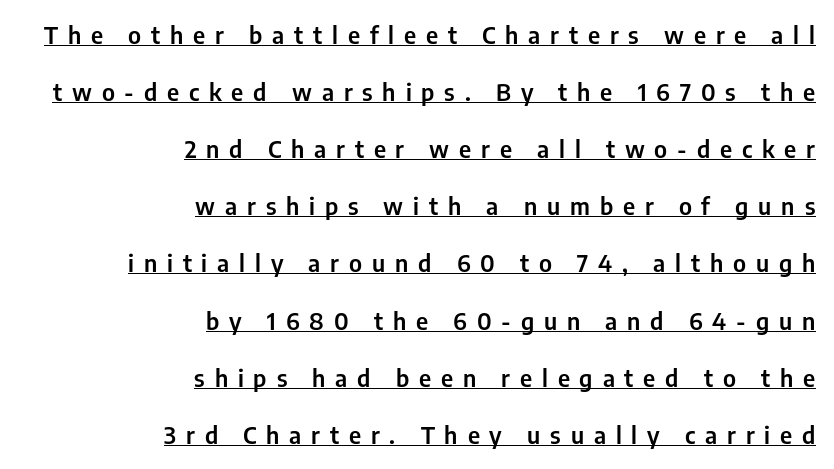
The image shows 24 px text type, upright; set right-aligned, loose line spacing (2.38x), unusually wide letter spacing (+0.41 em), underlined.
